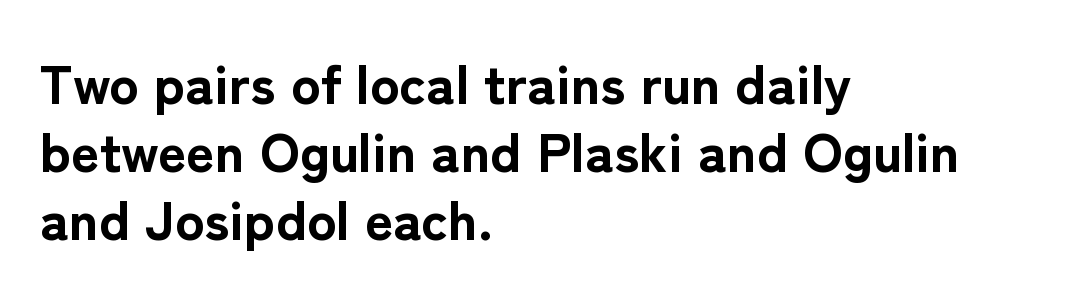
The image shows 55 px bold sans-serif type, upright; set left-aligned, line spacing 1.24x, normal letter spacing, not underlined; low stroke contrast and a medium x-height.
